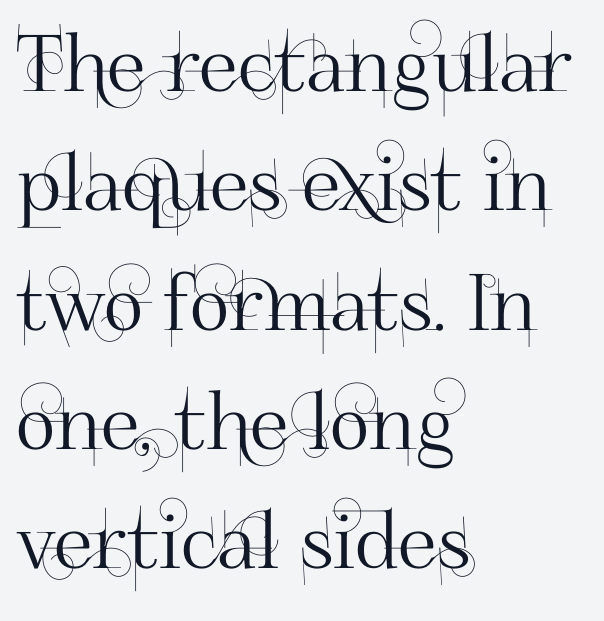
Q: Is the text italic (slanted)? A: No, it is upright.
Q: Is the typeface a serif or a sans-serif typeface? A: Sans-serif.
Q: Is the text underlined? A: No.
Q: How is the paragraph aligned? A: Left-aligned.
Q: Is the spacing between letters normal or unusually wide? A: Normal.
Q: Is the spacing between lines tight, normal or loose? A: Normal.
Q: Width (condensed, normal, or wide)? A: Normal.
Q: Stroke contrast? A: High.
Q: x-height? A: Small.
Q: Monospaced? A: No.
